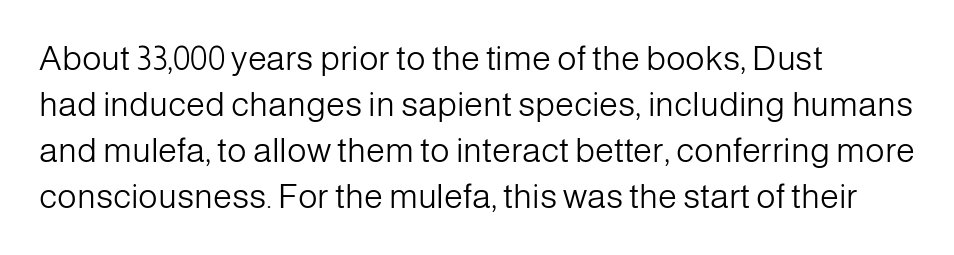
This sample is left-justified, so line endings fall wherever the words run out. Students, observe: this is what conventionally led text looks like. Bold? No — there's no thickening of the strokes. Beneath every word, the page is bare. You can tell it's not italic because the verticals are truly vertical. Tracking value appears to be zero — textbook default spacing.
